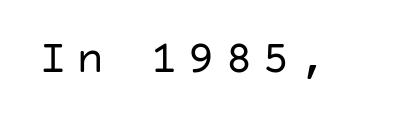
It's the straight-up-and-down kind of type. The passage shown is typeset with a sans-serif family. This rendering features lettering with no underline. No extra ink here — the face is not bold.
